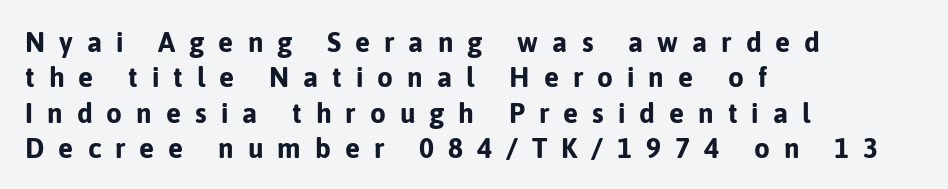
{"serif": "no", "italic": "no", "bold": "yes", "weight": "bold", "width": "normal", "stroke_contrast": "low", "x_height": "medium", "monospaced": "no", "underline": "no", "align": "left", "line_spacing": "normal", "line_spacing_ratio": 1.26, "letter_spacing": "wide", "letter_spacing_em": 0.5, "glyph_px": 28}
